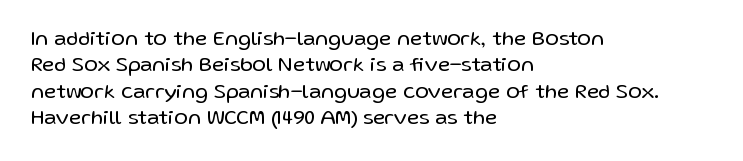
The image shows 21 px text type, upright; set left-aligned, normal line spacing (1.26x), normal letter spacing, not underlined.
